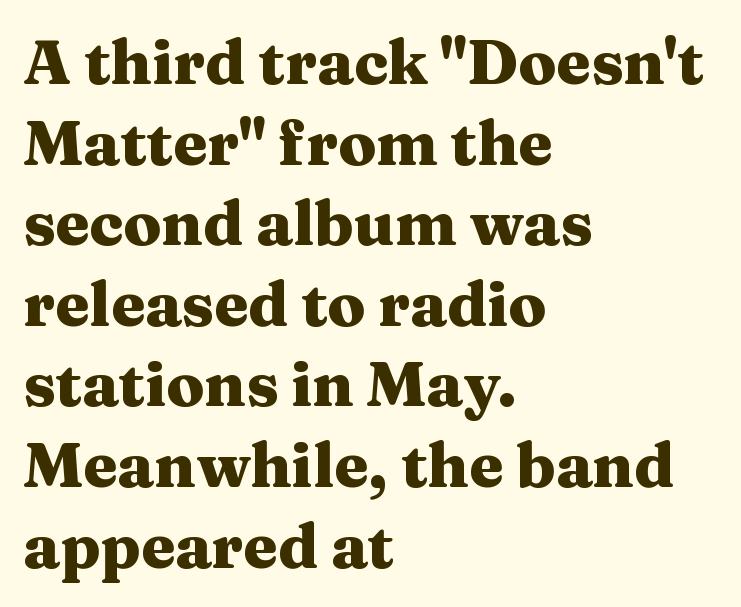
{"serif": "yes", "italic": "no", "bold": "yes", "weight": "heavy", "width": "wide", "stroke_contrast": "medium", "x_height": "medium", "monospaced": "no", "underline": "no", "align": "left", "line_spacing": "normal", "line_spacing_ratio": 1.3, "letter_spacing": "normal", "letter_spacing_em": 0.0, "glyph_px": 62}
